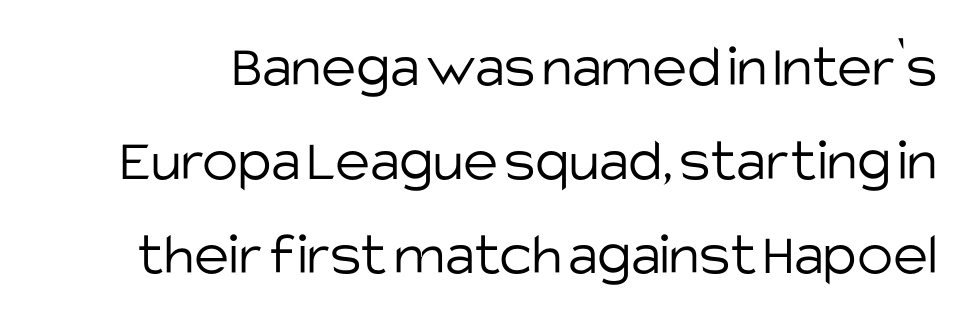
Whoever set this chose a conventional vertical rhythm. The passage shown is not bold in any degree. Character widths vary here, with narrow letters taking less room than wide ones. A clean baseline with only descenders dipping below it. Notice how the stems are strictly vertical — no italics here. Serif or sans? Sans — the stroke terminals are bare.
